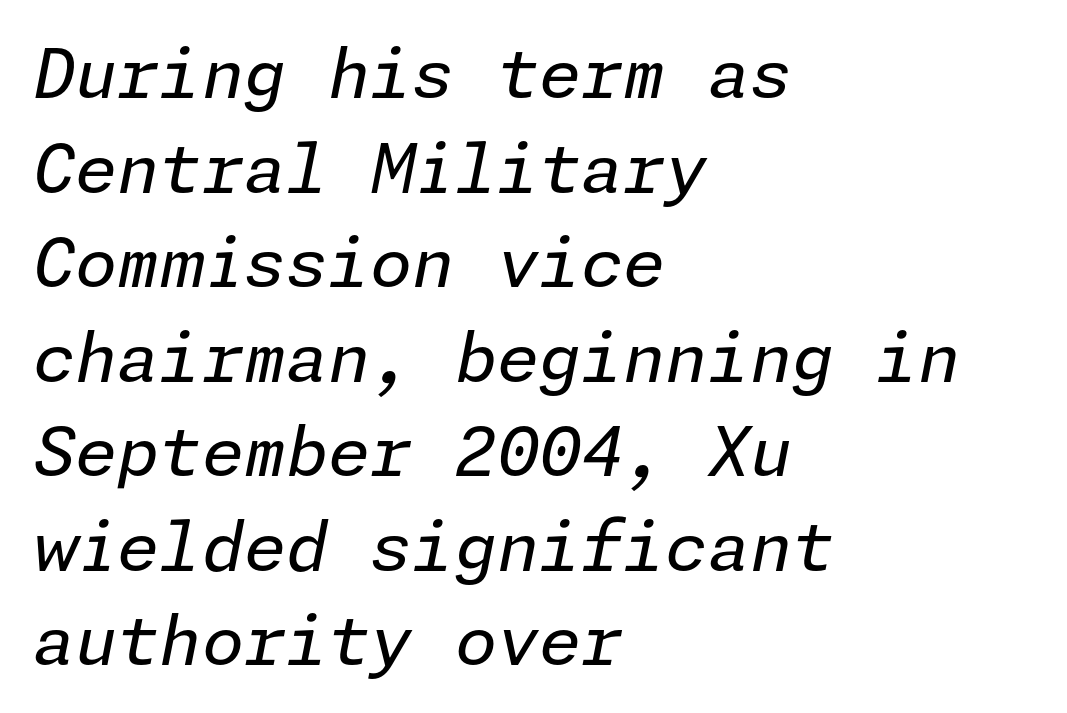
The image shows 68 px regular-weight type, italic (leaning right); set left-aligned, normal line spacing (1.39x), normal letter spacing, not underlined; low stroke contrast and a medium x-height.
